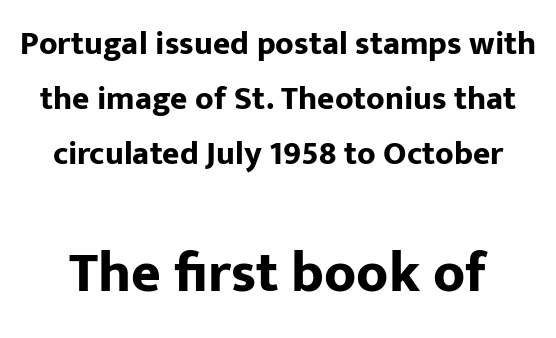
{"serif": "no", "italic": "no", "bold": "yes", "weight": "bold", "width": "normal", "stroke_contrast": "low", "x_height": "medium", "monospaced": "no", "underline": "no", "line_spacing": "normal", "line_spacing_ratio": 1.66, "letter_spacing": "normal", "letter_spacing_em": 0.0, "larger_block": "second", "size_ratio": 1.73, "glyph_px": 57}
